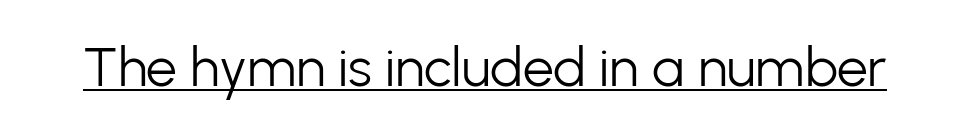
Q: Is the text bold? A: No.
Q: Is the text italic (slanted)? A: No, it is upright.
Q: Is the typeface a serif or a sans-serif typeface? A: Sans-serif.
Q: Is the text underlined? A: Yes.
Q: Is the spacing between letters normal or unusually wide? A: Normal.
Q: Width (condensed, normal, or wide)? A: Normal.
Q: Stroke contrast? A: Low.
Q: x-height? A: Medium.
Q: Monospaced? A: No.
